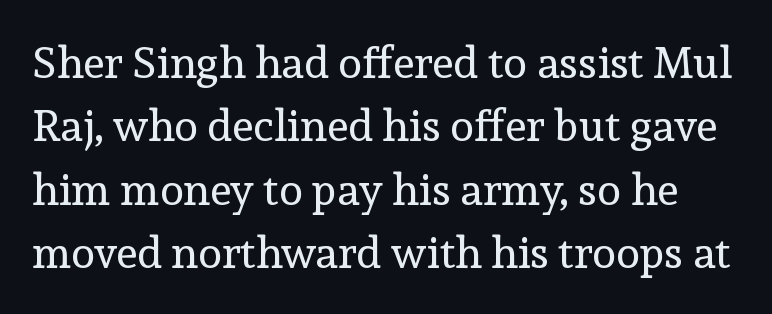
Q: Is the text bold? A: No.
Q: Is the text italic (slanted)? A: No, it is upright.
Q: Is the typeface a serif or a sans-serif typeface? A: Serif.
Q: Is the text underlined? A: No.
Q: Is the spacing between letters normal or unusually wide? A: Normal.
Q: Is the spacing between lines tight, normal or loose? A: Normal.
Q: Width (condensed, normal, or wide)? A: Normal.
Q: x-height? A: Medium.
Q: Monospaced? A: No.
